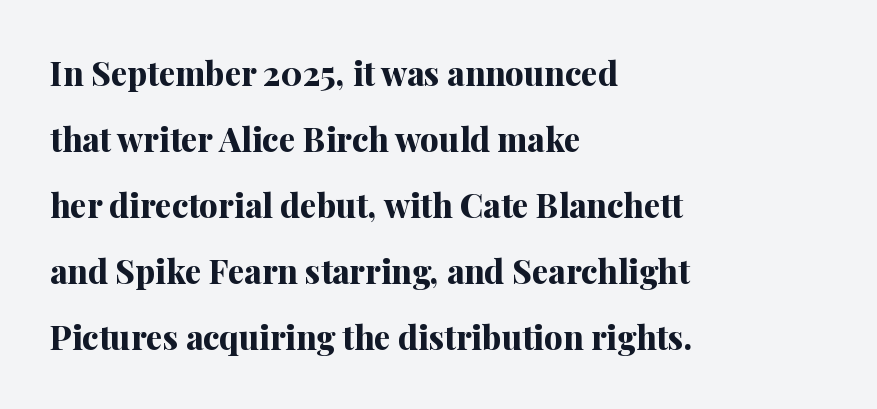
{"serif": "yes", "italic": "no", "bold": "yes", "weight": "bold", "width": "normal", "stroke_contrast": "medium", "x_height": "medium", "monospaced": "no", "underline": "no", "align": "left", "line_spacing": "loose", "line_spacing_ratio": 2.0, "letter_spacing": "normal", "letter_spacing_em": 0.0, "glyph_px": 33}
